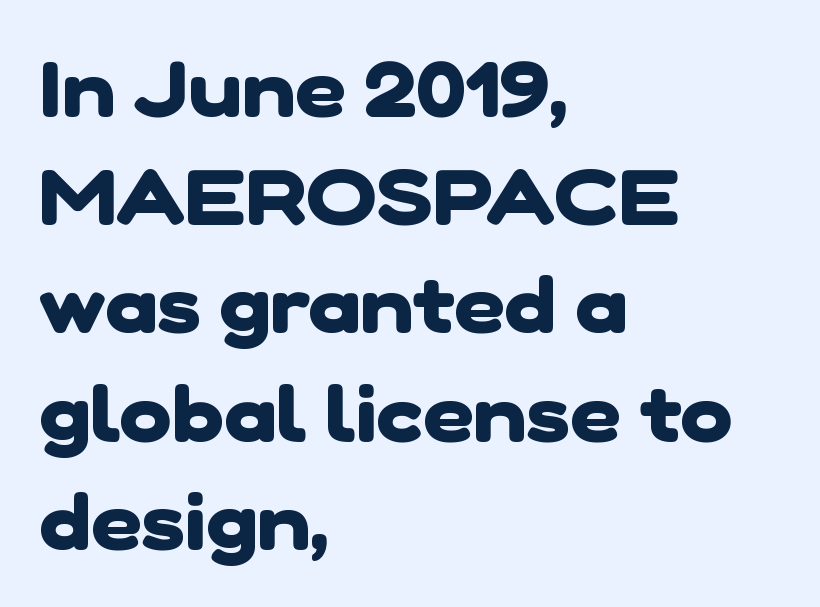
The image shows 79 px heavy sans-serif type; set left-aligned, normal line spacing (1.37x), normal letter spacing, not underlined; low stroke contrast and a medium x-height.
